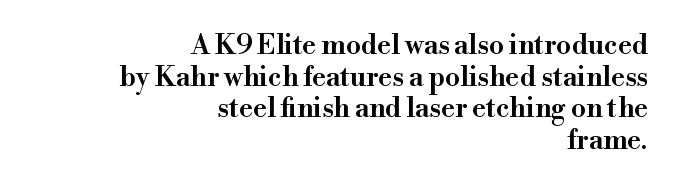
{"italic": "no", "bold": "semi", "underline": "no", "align": "right", "line_spacing_ratio": 1.17, "letter_spacing": "normal", "letter_spacing_em": 0.0, "glyph_px": 27}
